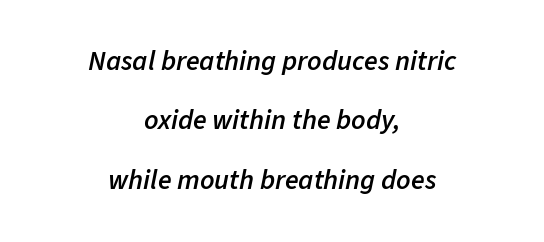
The rendering keeps characters at their native spacing. This sample has the flowing, uneven cadence of proportional lettering. An italicized treatment has been applied to the whole sample. Each glyph is drawn with semibold strokes, heavier than normal yet not fully bold. You could fit nearly another row in the gap between these rows. Quick note: underline off.
